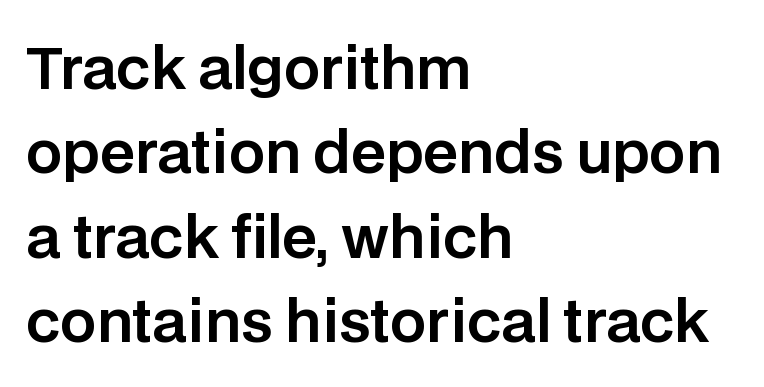
The image shows 57 px sans-serif type, upright; set left-aligned, normal line spacing (1.48x), normal letter spacing, not underlined; low stroke contrast and a large x-height.
